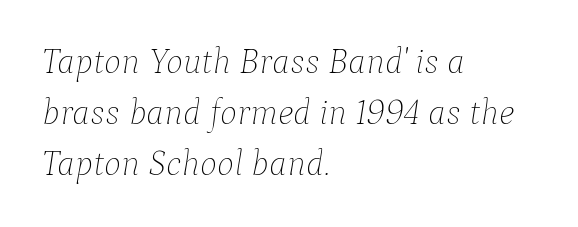
The image shows 36 px thin type, italic (leaning right); set left-aligned, normal line spacing (1.41x), normal letter spacing, not underlined; low stroke contrast and a medium x-height.
